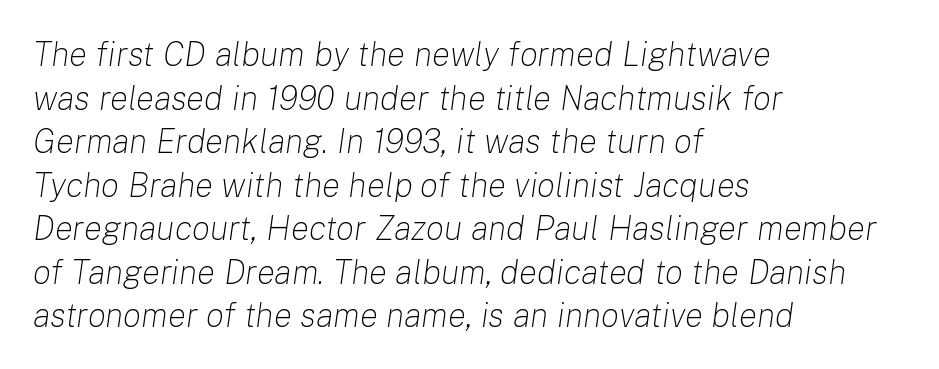
Q: Is the text bold? A: No.
Q: Is the text italic (slanted)? A: Yes, it leans right by about 8 degrees.
Q: Is the text underlined? A: No.
Q: How is the paragraph aligned? A: Left-aligned.
Q: Is the spacing between letters normal or unusually wide? A: Normal.
Q: Is the spacing between lines tight, normal or loose? A: Normal.
Q: Width (condensed, normal, or wide)? A: Normal.
Q: Stroke contrast? A: Low.
Q: x-height? A: Medium.
Q: Monospaced? A: No.
